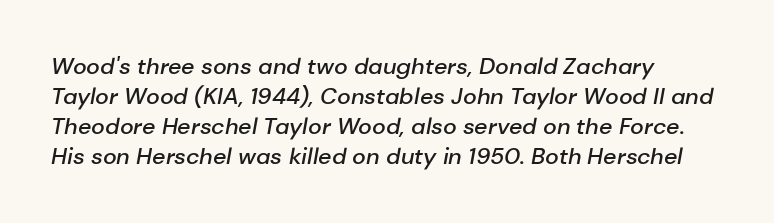
{"italic": "yes", "lean": "right", "slant_degrees": 10, "bold": "semi", "underline": "no", "align": "left", "line_spacing": "normal", "line_spacing_ratio": 1.3, "letter_spacing": "normal", "letter_spacing_em": 0.0, "glyph_px": 23}
